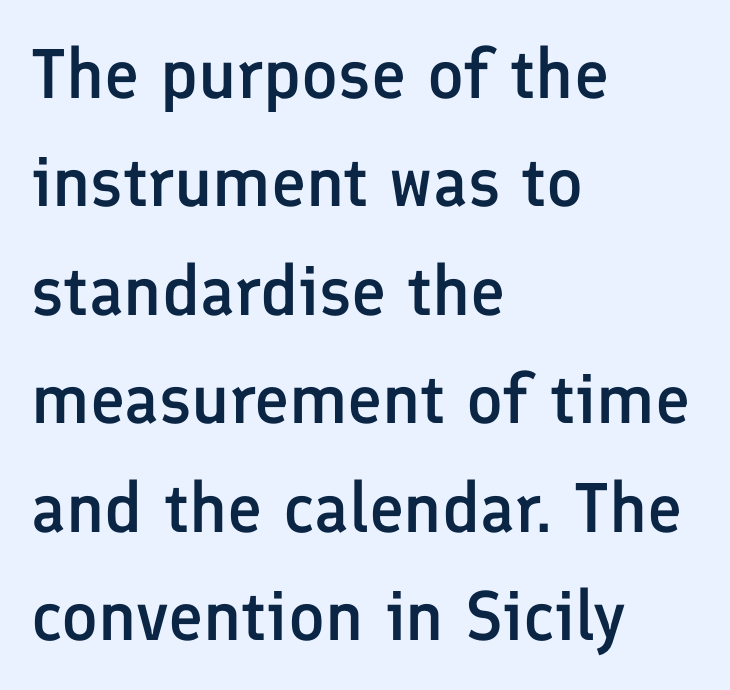
{"serif": "no", "italic": "no", "bold": "semi", "weight": "semibold", "width": "normal", "stroke_contrast": "low", "x_height": "medium", "monospaced": "no", "underline": "no", "align": "left", "line_spacing": "normal", "line_spacing_ratio": 1.55, "letter_spacing": "normal", "letter_spacing_em": 0.0, "glyph_px": 70}
